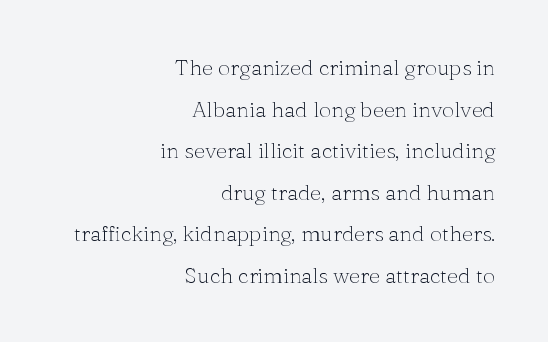
Q: Is the text bold? A: No.
Q: Is the text italic (slanted)? A: No, it is upright.
Q: Is the text underlined? A: No.
Q: How is the paragraph aligned? A: Right-aligned.
Q: Is the spacing between letters normal or unusually wide? A: Normal.
